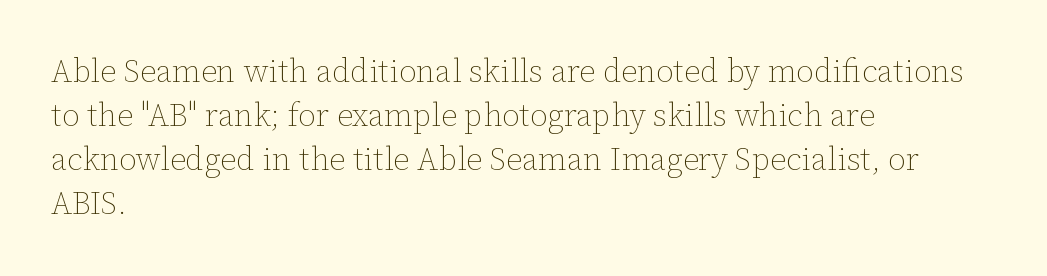
Ink coverage per letter is moderate at most. Underline: absent. These lines stack with their left ends in a neat column. This sample uses an upright cut, with every glyph sitting square on the baseline. Interline gaps are of average width in this sample.
